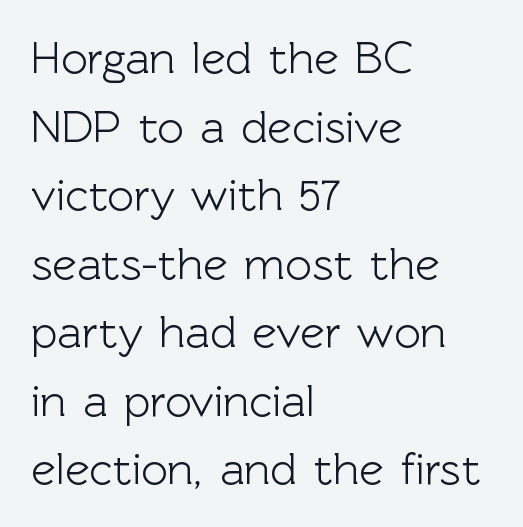
{"serif": "no", "italic": "no", "width": "normal", "x_height": "medium", "monospaced": "no", "underline": "no", "align": "left", "line_spacing": "normal", "line_spacing_ratio": 1.49, "letter_spacing": "normal", "letter_spacing_em": 0.0, "glyph_px": 46}
